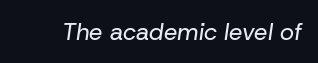
The image shows 24 px text type, italic (leaning right); set normal letter spacing, not underlined.
